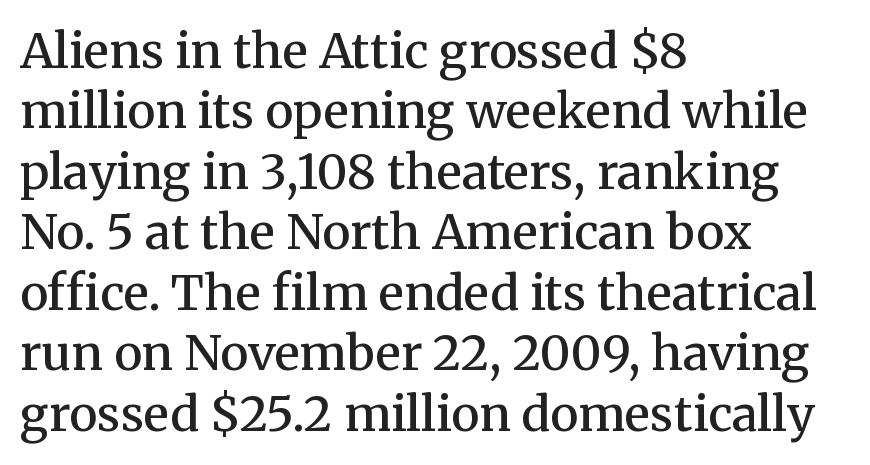
The type family on display is of the serif kind. The designer left line spacing at the default. Left-aligned paragraph, ragged on the right. These lines were composed using upright roman letters.
